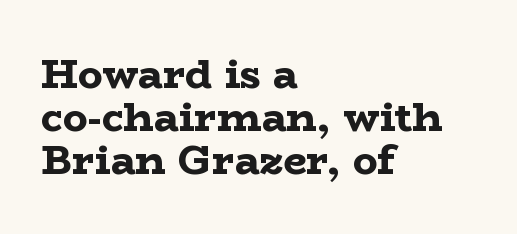
{"serif": "yes", "italic": "no", "bold": "yes", "weight": "bold", "width": "wide", "stroke_contrast": "low", "x_height": "medium", "monospaced": "no", "underline": "no", "align": "left", "line_spacing": "tight", "line_spacing_ratio": 1.05, "letter_spacing": "normal", "letter_spacing_em": 0.0, "glyph_px": 41}
